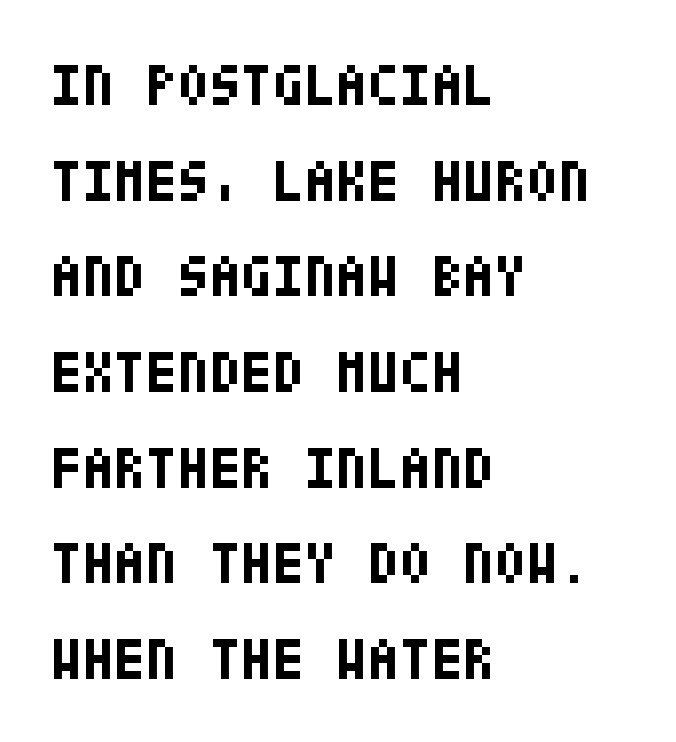
{"serif": "no", "italic": "no", "bold": "yes", "weight": "bold", "width": "condensed", "stroke_contrast": "low", "x_height": "large", "underline": "no", "align": "left", "line_spacing": "normal", "line_spacing_ratio": 1.65, "letter_spacing": "normal", "letter_spacing_em": 0.0, "glyph_px": 58}
